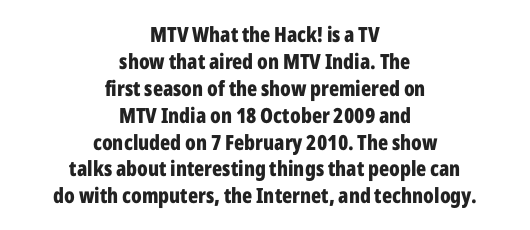
Q: Is the text bold? A: Yes.
Q: Is the text italic (slanted)? A: No, it is upright.
Q: Is the text underlined? A: No.
Q: How is the paragraph aligned? A: Centered.
Q: Is the spacing between letters normal or unusually wide? A: Normal.
Q: Is the spacing between lines tight, normal or loose? A: Normal.
